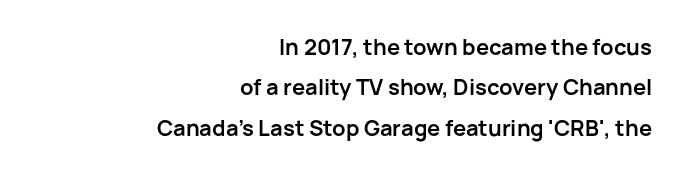
{"italic": "no", "bold": "yes", "underline": "no", "align": "right", "line_spacing_ratio": 1.83, "letter_spacing": "normal", "letter_spacing_em": 0.0, "glyph_px": 22}
